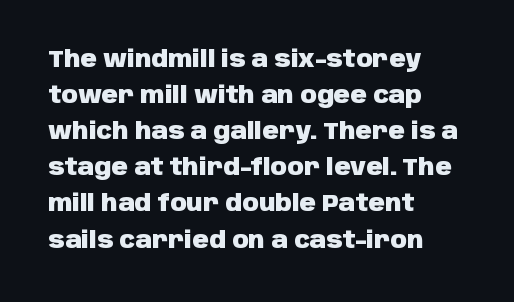
{"italic": "no", "bold": "yes", "underline": "no", "align": "left", "line_spacing": "normal", "line_spacing_ratio": 1.57, "letter_spacing": "normal", "letter_spacing_em": 0.0, "glyph_px": 23}
